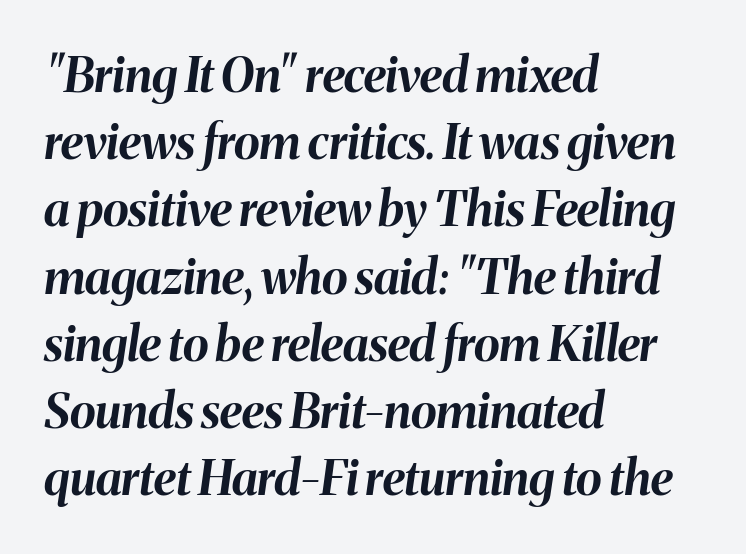
{"italic": "yes", "lean": "right", "slant_degrees": 8, "bold": "yes", "weight": "bold", "width": "normal", "stroke_contrast": "medium", "x_height": "medium", "monospaced": "no", "underline": "no", "align": "left", "line_spacing": "normal", "line_spacing_ratio": 1.4, "letter_spacing": "normal", "letter_spacing_em": 0.0, "glyph_px": 48}
